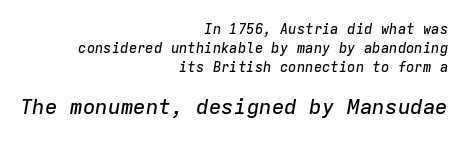
{"italic": "yes", "lean": "right", "slant_degrees": 9, "underline": "no", "align": "right", "line_spacing": "normal", "line_spacing_ratio": 1.34, "letter_spacing": "normal", "letter_spacing_em": 0.0, "larger_block": "second", "size_ratio": 1.5, "glyph_px": 21}
